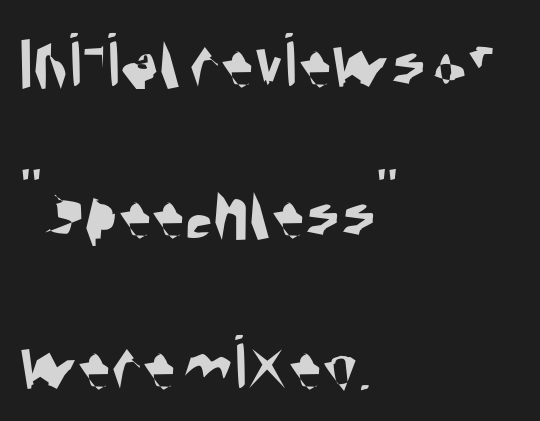
Nobody touched the tracking dial on this one. The glyphs are unaccompanied by any horizontal stroke below them. Is this a fixed-width face? No — the glyphs have proportional, varying widths. This sample uses a sans-serif face. Is the block centered? No — it sits flush against the left margin.
